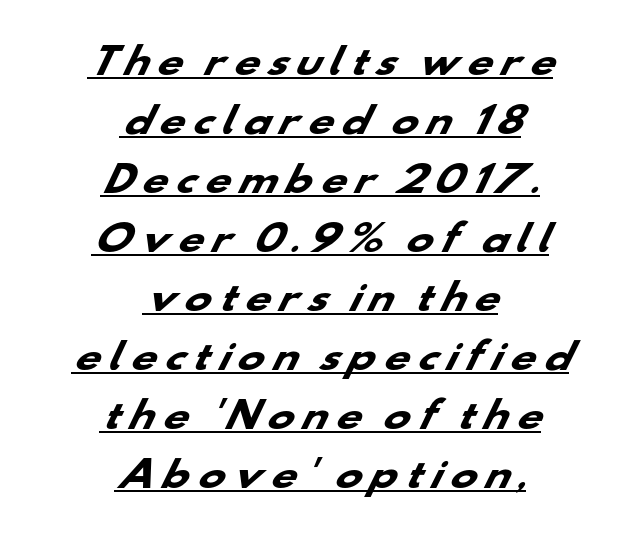
{"serif": "no", "bold": "yes", "weight": "heavy", "width": "wide", "stroke_contrast": "low", "x_height": "small", "monospaced": "no", "underline": "yes", "align": "center", "line_spacing": "normal", "line_spacing_ratio": 1.64, "glyph_px": 36}
